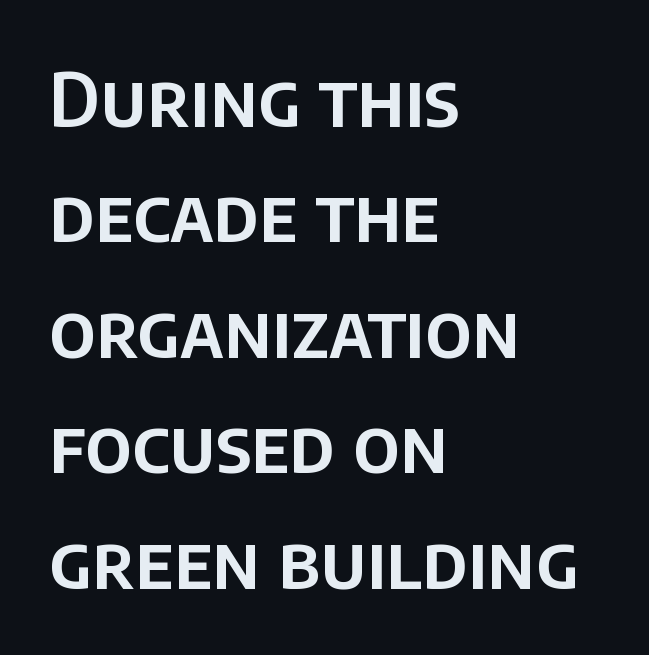
Q: Is the text italic (slanted)? A: No, it is upright.
Q: Is the typeface a serif or a sans-serif typeface? A: Sans-serif.
Q: Is the text underlined? A: No.
Q: How is the paragraph aligned? A: Left-aligned.
Q: Is the spacing between letters normal or unusually wide? A: Normal.
Q: Is the spacing between lines tight, normal or loose? A: Normal.
Q: Width (condensed, normal, or wide)? A: Normal.
Q: Stroke contrast? A: Low.
Q: x-height? A: Large.
Q: Monospaced? A: No.
